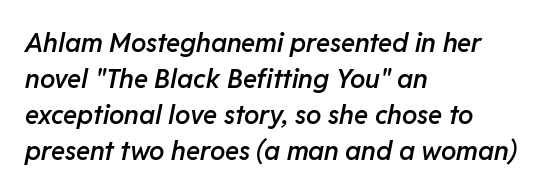
Rule under the text: the space is simply empty. Does the weight exceed regular? Yes, but only to semibold. Leading matches the norm, producing a regular column. Notice how the stems are inclined rather than vertical — that's the hallmark of italics.
